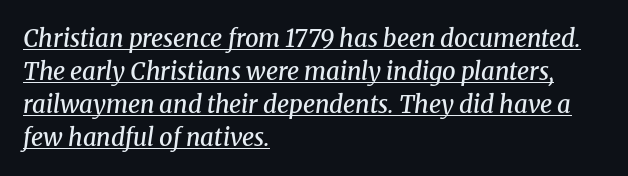
How heavy is the stroke? Medium-heavy — a semibold, shy of bold. You could call the tracking neutral — neither tight nor loose. Every character sits at an angle, as italics do. This sample carries an underscore along the baseline area.
